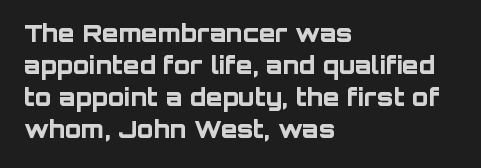
{"italic": "no", "bold": "yes", "underline": "no", "align": "left", "line_spacing": "normal", "line_spacing_ratio": 1.33, "letter_spacing": "normal", "letter_spacing_em": 0.0, "glyph_px": 24}
